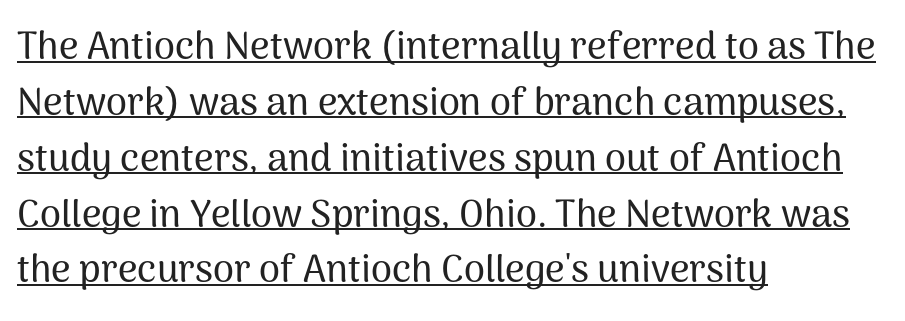
Q: Is the text italic (slanted)? A: No, it is upright.
Q: Is the typeface a serif or a sans-serif typeface? A: Sans-serif.
Q: Is the text underlined? A: Yes.
Q: How is the paragraph aligned? A: Left-aligned.
Q: Is the spacing between letters normal or unusually wide? A: Normal.
Q: Is the spacing between lines tight, normal or loose? A: Normal.
Q: Width (condensed, normal, or wide)? A: Normal.
Q: Stroke contrast? A: Medium.
Q: x-height? A: Medium.
Q: Monospaced? A: No.
